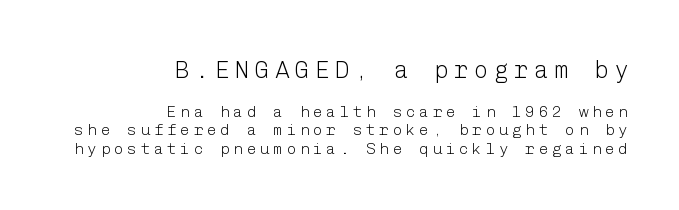
{"italic": "no", "bold": "no", "underline": "no", "align": "right", "line_spacing_ratio": 1.18, "letter_spacing": "wide", "letter_spacing_em": 0.23, "larger_block": "first", "size_ratio": 1.5, "glyph_px": 24}
